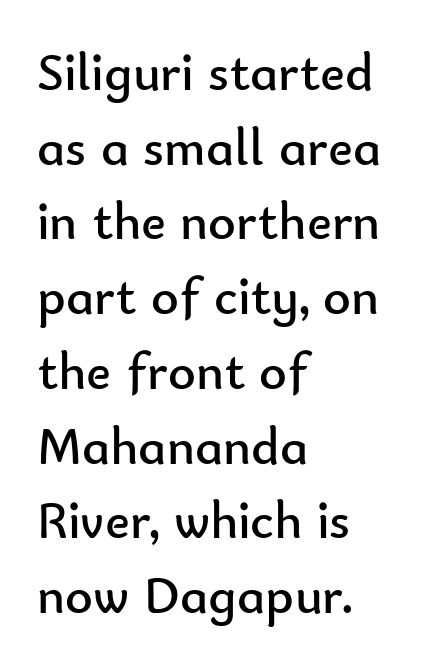
The image shows 53 px regular-weight sans-serif type, upright; set left-aligned, normal line spacing (1.41x), normal letter spacing, not underlined; low stroke contrast and a small x-height.
